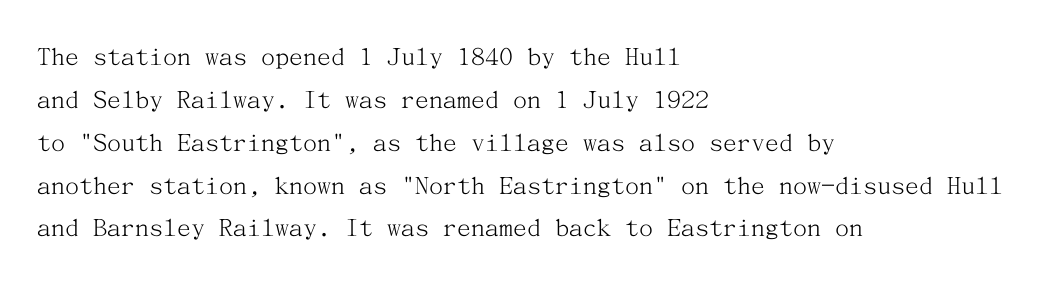
The cut favours lightness, reaching ordinary text weight at its darkest. Posture: straight, roman, zero tilt. Alignment: flush left. Lines of text with bare space underneath.
